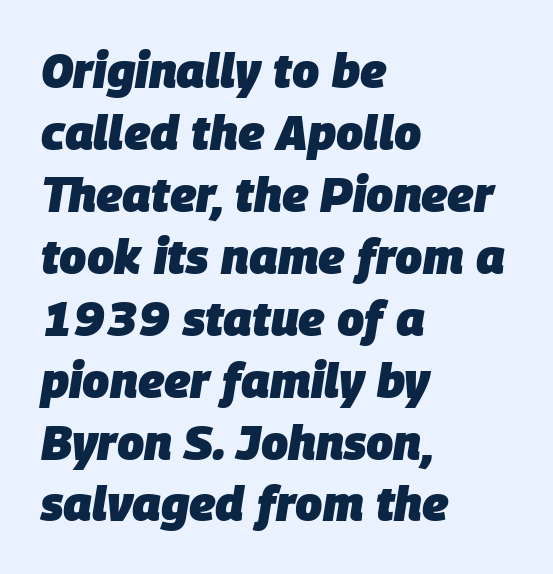
Q: Is the text bold? A: Yes.
Q: Is the text italic (slanted)? A: Yes, it leans right by about 9 degrees.
Q: Is the text underlined? A: No.
Q: How is the paragraph aligned? A: Left-aligned.
Q: Is the spacing between letters normal or unusually wide? A: Normal.
Q: Is the spacing between lines tight, normal or loose? A: Normal.
Q: Width (condensed, normal, or wide)? A: Normal.
Q: Stroke contrast? A: Low.
Q: x-height? A: Large.
Q: Monospaced? A: No.
